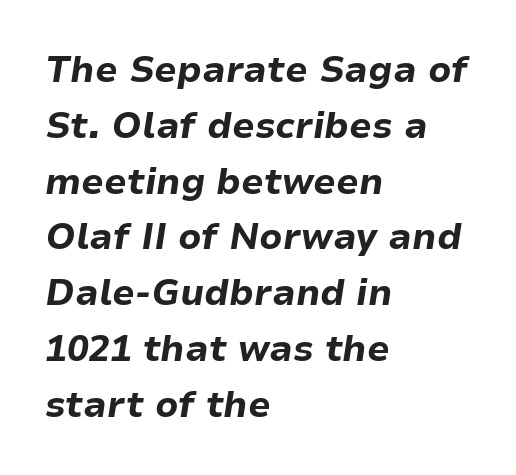
{"italic": "yes", "lean": "right", "slant_degrees": 9, "bold": "yes", "weight": "bold", "width": "normal", "stroke_contrast": "low", "x_height": "medium", "monospaced": "no", "underline": "no", "align": "left", "line_spacing": "normal", "line_spacing_ratio": 1.55, "letter_spacing": "normal", "letter_spacing_em": 0.0, "glyph_px": 36}
